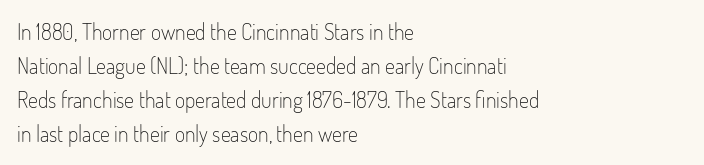
{"italic": "no", "bold": "no", "underline": "no", "align": "left", "line_spacing": "normal", "line_spacing_ratio": 1.54, "letter_spacing": "normal", "letter_spacing_em": 0.0, "glyph_px": 22}
